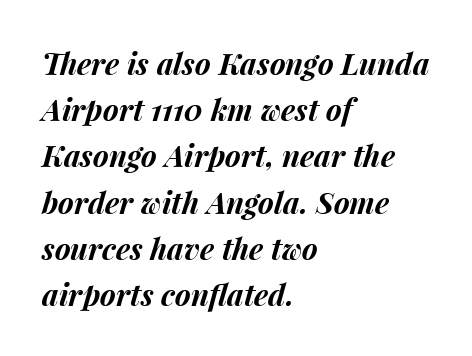
Q: Is the text bold? A: Yes.
Q: Is the text italic (slanted)? A: Yes, it leans right by about 15 degrees.
Q: Is the text underlined? A: No.
Q: How is the paragraph aligned? A: Left-aligned.
Q: Is the spacing between letters normal or unusually wide? A: Normal.
Q: Is the spacing between lines tight, normal or loose? A: Normal.
Q: Width (condensed, normal, or wide)? A: Normal.
Q: Stroke contrast? A: Medium.
Q: x-height? A: Medium.
Q: Monospaced? A: No.
